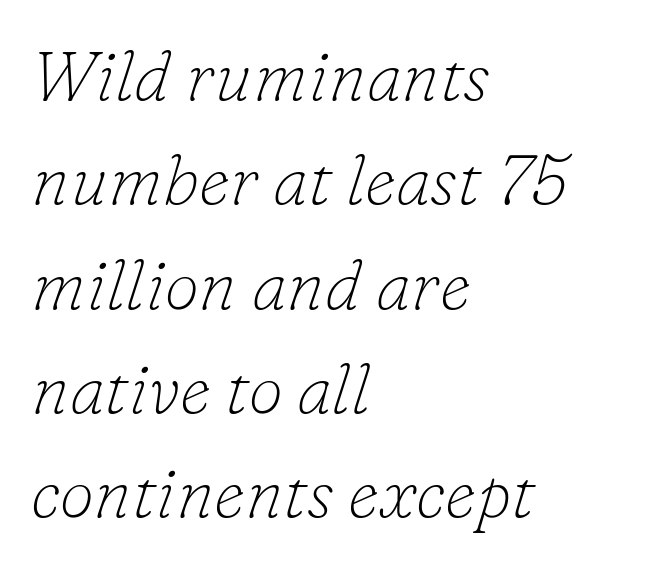
{"serif": "yes", "italic": "yes", "lean": "right", "slant_degrees": 16, "bold": "no", "weight": "thin", "width": "normal", "stroke_contrast": "low", "x_height": "small", "monospaced": "no", "underline": "no", "align": "left", "line_spacing": "normal", "line_spacing_ratio": 1.49, "letter_spacing": "normal", "letter_spacing_em": 0.0, "glyph_px": 70}
